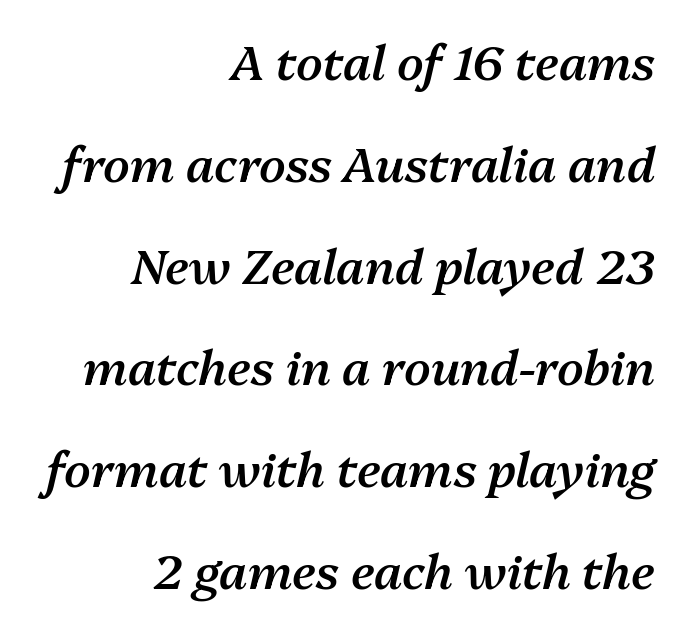
{"italic": "yes", "lean": "right", "slant_degrees": 13, "bold": "semi", "weight": "semibold", "width": "normal", "stroke_contrast": "medium", "x_height": "medium", "monospaced": "no", "underline": "no", "align": "right", "line_spacing": "loose", "line_spacing_ratio": 2.12, "letter_spacing": "normal", "letter_spacing_em": 0.0, "glyph_px": 48}
